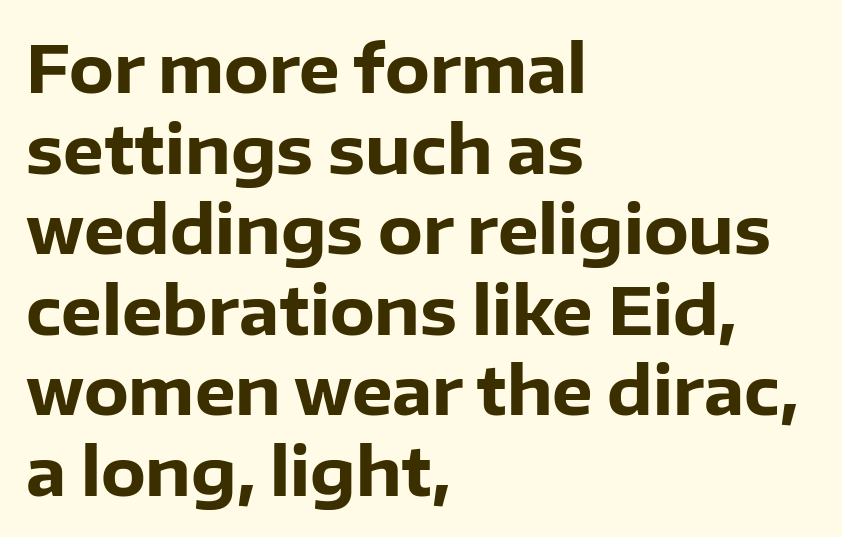
The image shows 65 px heavy sans-serif type, upright; set left-aligned, line spacing 1.24x, normal letter spacing, not underlined; low stroke contrast and a medium x-height.
